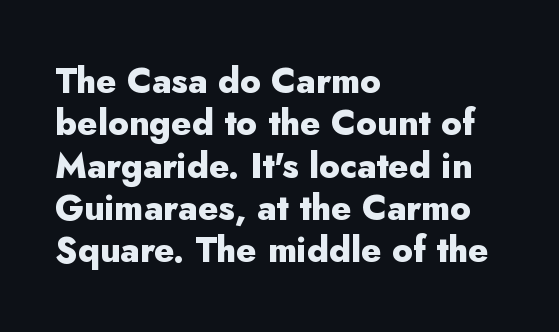
The image shows 35 px heavy sans-serif type, upright; set left-aligned, line spacing 1.21x, normal letter spacing, not underlined; low stroke contrast and a small x-height.
